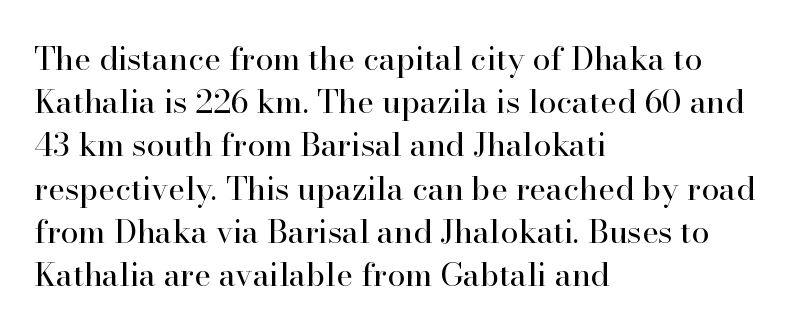
Q: Is the text bold? A: No.
Q: Is the text italic (slanted)? A: No, it is upright.
Q: Is the typeface a serif or a sans-serif typeface? A: Serif.
Q: Is the text underlined? A: No.
Q: How is the paragraph aligned? A: Left-aligned.
Q: Is the spacing between letters normal or unusually wide? A: Normal.
Q: Is the spacing between lines tight, normal or loose? A: Normal.
Q: Width (condensed, normal, or wide)? A: Normal.
Q: Stroke contrast? A: High.
Q: x-height? A: Small.
Q: Monospaced? A: No.
